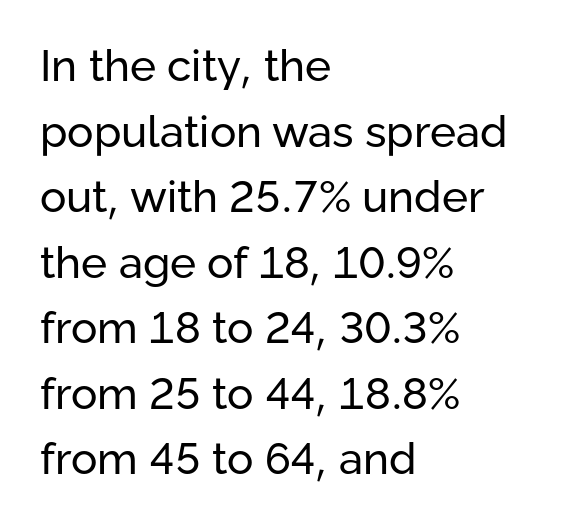
The image shows 44 px regular-weight sans-serif type, upright; set left-aligned, normal line spacing (1.49x), normal letter spacing, not underlined; low stroke contrast and a medium x-height.
